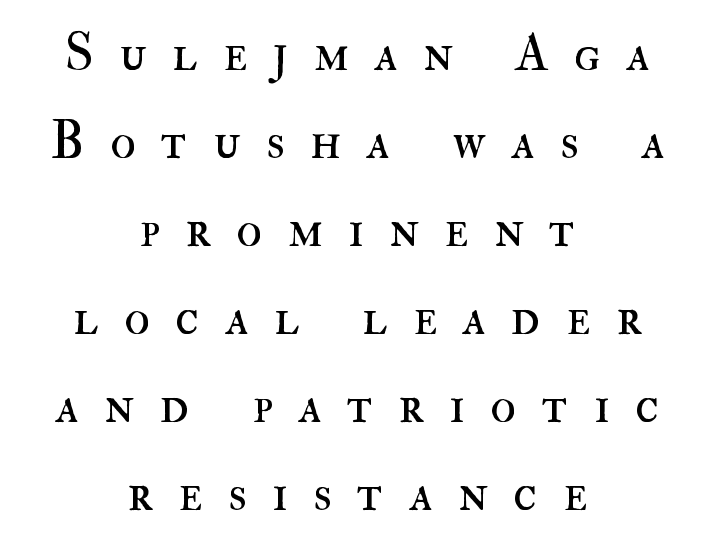
Q: Is the text bold? A: No.
Q: Is the text italic (slanted)? A: No, it is upright.
Q: Is the text underlined? A: No.
Q: How is the paragraph aligned? A: Centered.
Q: Is the spacing between letters normal or unusually wide? A: Unusually wide.
Q: Is the spacing between lines tight, normal or loose? A: Normal.
Q: Width (condensed, normal, or wide)? A: Normal.
Q: Stroke contrast? A: High.
Q: x-height? A: Small.
Q: Monospaced? A: No.
